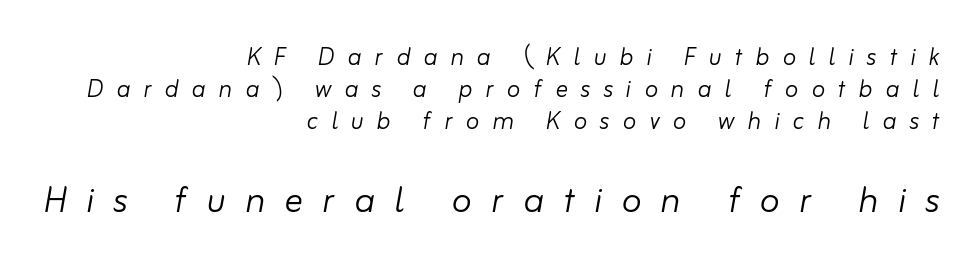
{"italic": "yes", "lean": "right", "slant_degrees": 10, "bold": "no", "weight": "light", "width": "normal", "stroke_contrast": "low", "x_height": "small", "monospaced": "no", "underline": "no", "align": "right", "line_spacing": "tight", "line_spacing_ratio": 1.03, "letter_spacing": "wide", "letter_spacing_em": 0.42, "larger_block": "second", "size_ratio": 1.48, "glyph_px": 46}
